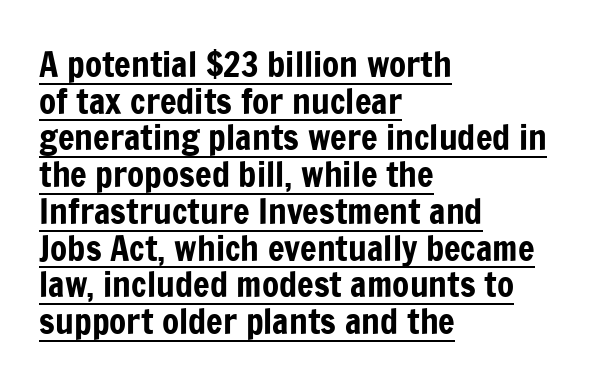
Compared with typical paragraphs, the rows here are closer together. Short and long lines alike share a common starting point at left. These lines are rendered in a variable-pitch font. The font family rendered here belongs to the sans-serif group. Ordinary non-slanted type is in use. In designer terms, the underline attribute is active on this setting.
